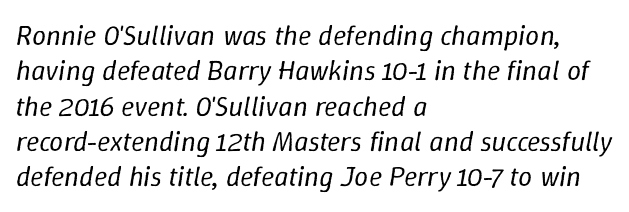
{"italic": "yes", "lean": "right", "slant_degrees": 9, "bold": "no", "weight": "regular", "width": "normal", "stroke_contrast": "low", "x_height": "medium", "monospaced": "no", "underline": "no", "align": "left", "line_spacing": "normal", "line_spacing_ratio": 1.26, "letter_spacing": "normal", "letter_spacing_em": 0.0, "glyph_px": 28}
